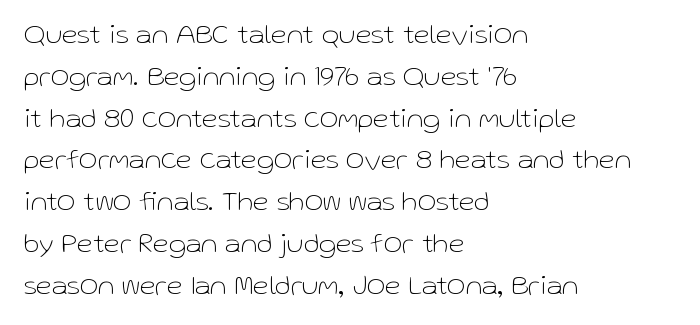
{"serif": "no", "italic": "no", "bold": "no", "weight": "thin", "width": "normal", "stroke_contrast": "low", "x_height": "medium", "monospaced": "no", "underline": "no", "align": "left", "line_spacing": "normal", "line_spacing_ratio": 1.44, "letter_spacing": "normal", "letter_spacing_em": 0.0, "glyph_px": 29}
